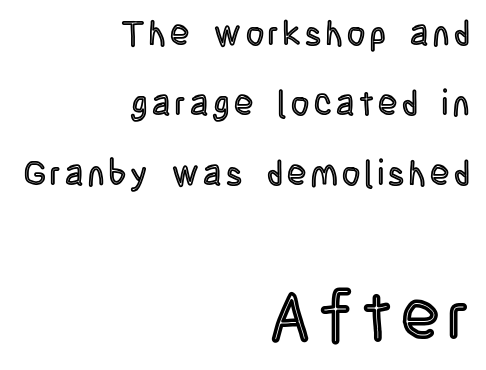
The image shows 70 px condensed type, upright; set right-aligned, loose line spacing (2.0x), not underlined; the second (bottom) block is 2.0x larger; a large x-height.
